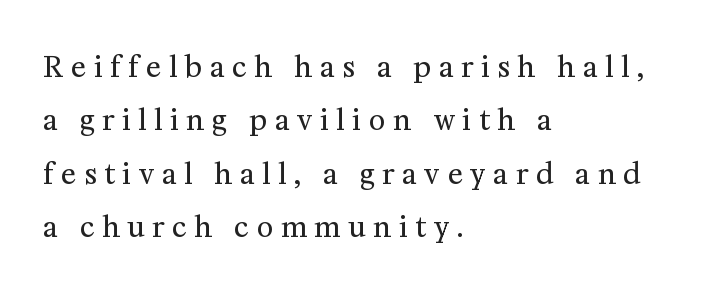
Q: Is the text bold? A: No.
Q: Is the text italic (slanted)? A: No, it is upright.
Q: Is the typeface a serif or a sans-serif typeface? A: Serif.
Q: Is the text underlined? A: No.
Q: How is the paragraph aligned? A: Left-aligned.
Q: Is the spacing between letters normal or unusually wide? A: Unusually wide.
Q: Is the spacing between lines tight, normal or loose? A: Loose.
Q: Width (condensed, normal, or wide)? A: Normal.
Q: Stroke contrast? A: Medium.
Q: x-height? A: Medium.
Q: Monospaced? A: No.
